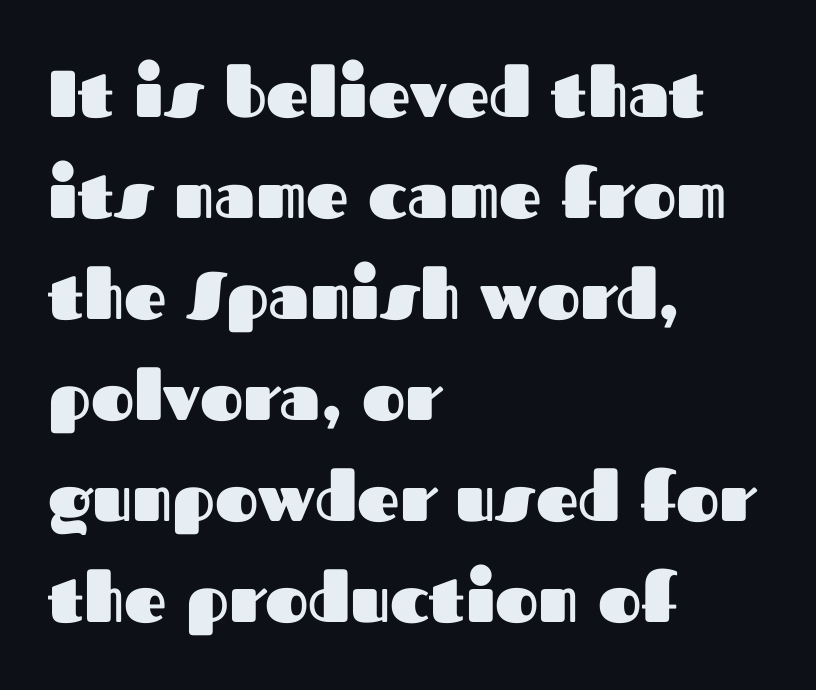
Tall strokes in this sample are plumb rather than angled. Letters rest on an invisible, unmarked baseline. Here the designer chose a conventional face with non-uniform glyph widths. Line beginnings align vertically; line endings do not. Leading matches the norm, producing a regular column. Stroke terminals: plain, sans-serif.
